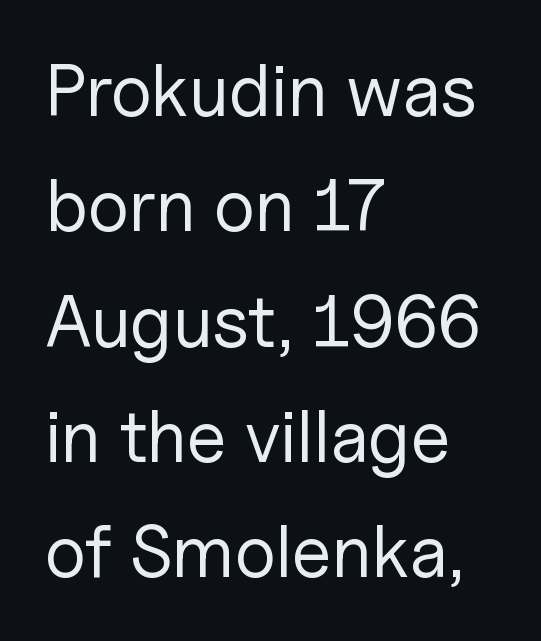
The image shows 73 px regular-weight sans-serif type, upright; set left-aligned, normal line spacing (1.58x), normal letter spacing, not underlined; low stroke contrast and a medium x-height.
